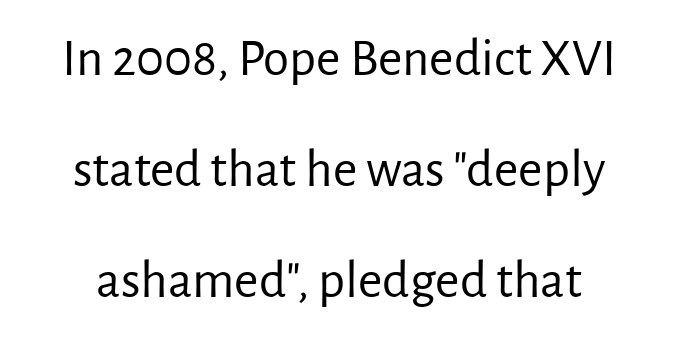
The face used here is proportionally spaced, like ordinary book or web type. No extra tracking has been applied to these lines. The lines are spread far apart with generous leading. The gap between lines stays unmarked. It's the straight-up-and-down kind of type.
